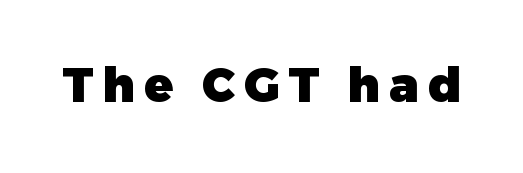
Characters remain perfectly vertical along every line. A full-strength bold gives these letters their thick strokes. This sample has the flowing, uneven cadence of proportional lettering. Descender tails drop into unmarked territory.
